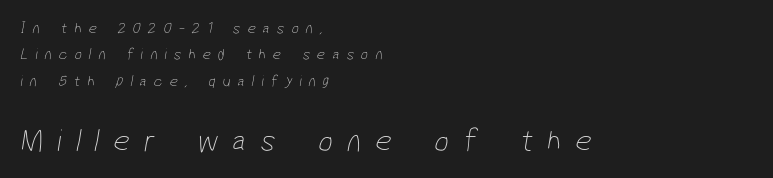
Anything drawn beneath the words? Only blank space. The glyphs in this specimen are sans serif. Vertical spacing — default. A typesetter would call this heavily tracked-out type. Type size steps up from the first block to the second. Spacing verdict: proportional, widths tailored to each character.
